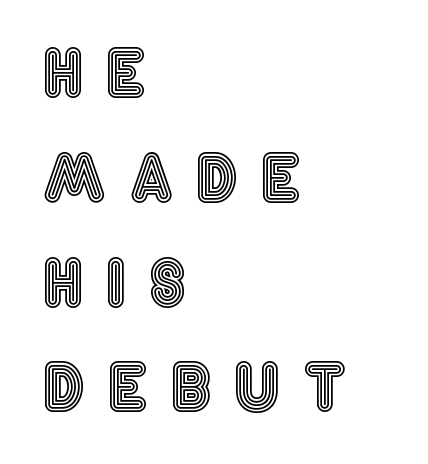
{"italic": "no", "width": "condensed", "x_height": "large", "monospaced": "no", "underline": "no", "align": "left", "line_spacing": "normal", "line_spacing_ratio": 1.69, "letter_spacing": "wide", "letter_spacing_em": 0.38, "glyph_px": 62}
